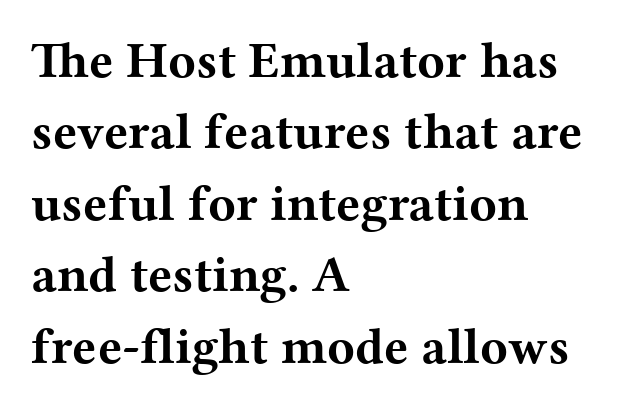
{"serif": "yes", "italic": "no", "bold": "yes", "weight": "bold", "width": "wide", "stroke_contrast": "medium", "x_height": "medium", "monospaced": "no", "underline": "no", "align": "left", "line_spacing": "normal", "line_spacing_ratio": 1.4, "letter_spacing": "normal", "letter_spacing_em": 0.0, "glyph_px": 51}
